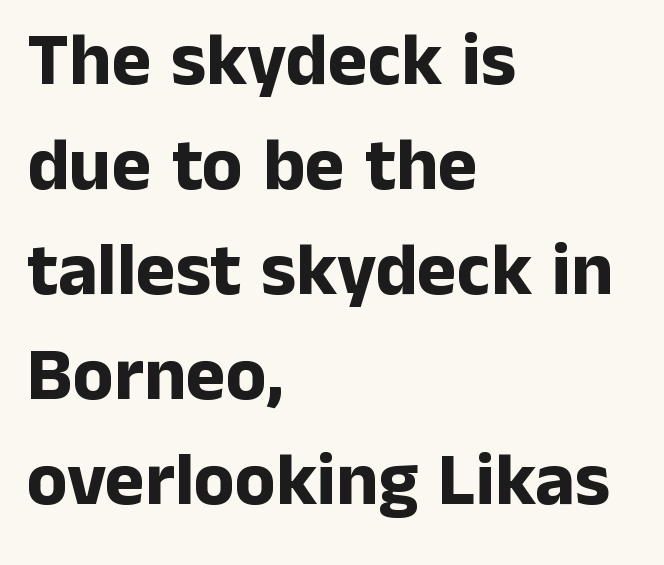
The image shows 75 px bold sans-serif type, upright; set left-aligned, normal line spacing (1.4x), normal letter spacing, not underlined; low stroke contrast and a medium x-height.
